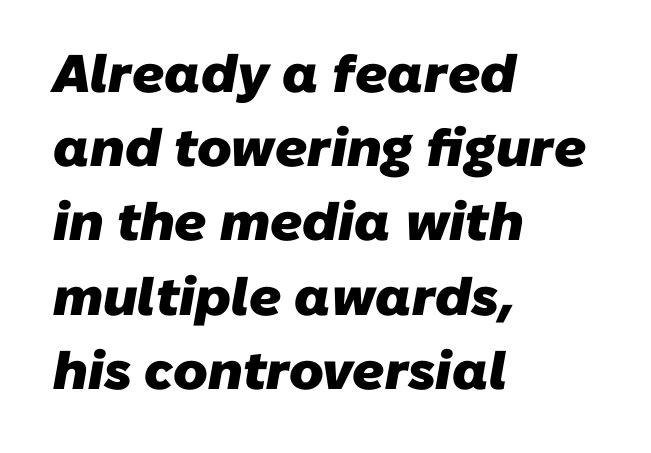
{"serif": "no", "bold": "yes", "weight": "heavy", "width": "normal", "stroke_contrast": "low", "x_height": "medium", "monospaced": "no", "underline": "no", "align": "left", "line_spacing": "normal", "line_spacing_ratio": 1.4, "letter_spacing": "normal", "letter_spacing_em": 0.0, "glyph_px": 53}
